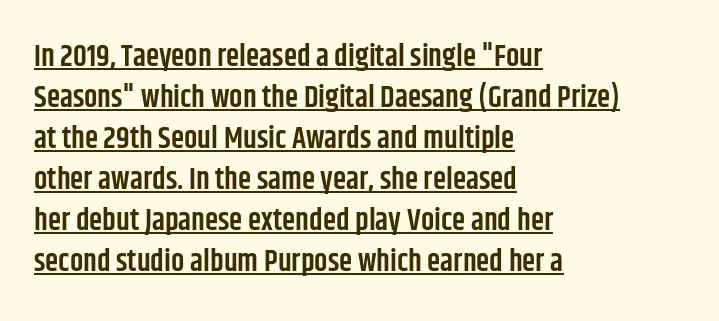
Q: Is the text bold? A: Semi-bold.
Q: Is the text italic (slanted)? A: No, it is upright.
Q: Is the typeface a serif or a sans-serif typeface? A: Sans-serif.
Q: Is the text underlined? A: Yes.
Q: How is the paragraph aligned? A: Left-aligned.
Q: Is the spacing between letters normal or unusually wide? A: Normal.
Q: Is the spacing between lines tight, normal or loose? A: Normal.
Q: Width (condensed, normal, or wide)? A: Condensed.
Q: Stroke contrast? A: Low.
Q: x-height? A: Large.
Q: Monospaced? A: No.
